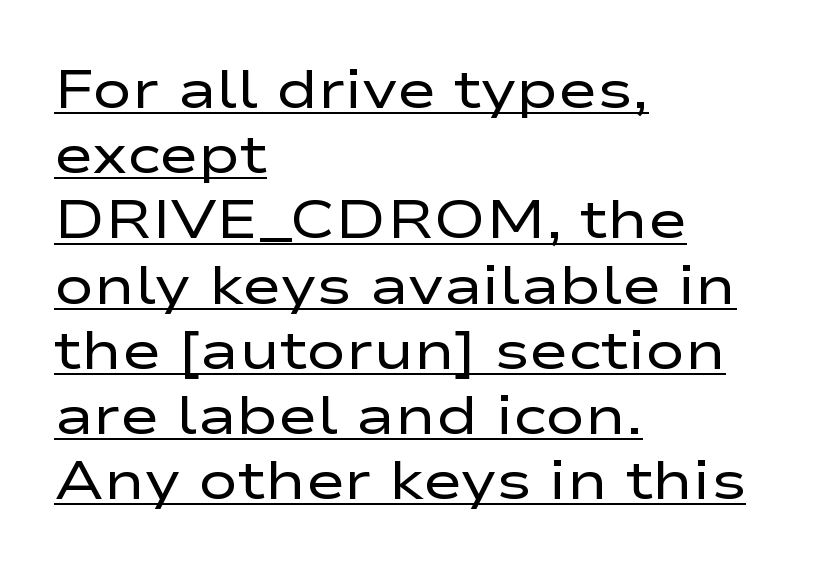
Note the varied advance widths — an 'i' is clearly narrower than an 'm'. Notice how the stems are strictly vertical — no italics here. Heft: none added — not bold. Typographically, this falls in the sans-serif category.
